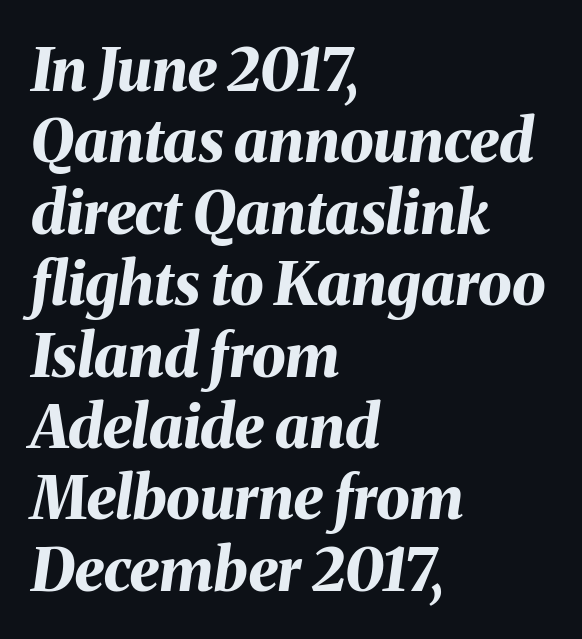
Q: Is the text bold? A: Yes.
Q: Is the text italic (slanted)? A: Yes, it leans right by about 8 degrees.
Q: Is the text underlined? A: No.
Q: How is the paragraph aligned? A: Left-aligned.
Q: Is the spacing between letters normal or unusually wide? A: Normal.
Q: Width (condensed, normal, or wide)? A: Normal.
Q: Stroke contrast? A: Medium.
Q: x-height? A: Medium.
Q: Monospaced? A: No.
